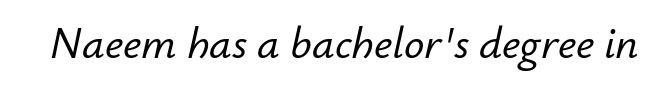
{"italic": "yes", "lean": "right", "slant_degrees": 12, "width": "normal", "stroke_contrast": "low", "x_height": "small", "monospaced": "no", "underline": "no", "letter_spacing": "normal", "letter_spacing_em": 0.0, "glyph_px": 45}
